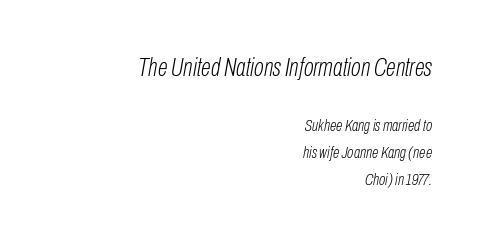
Q: Is the text bold? A: No.
Q: Is the text italic (slanted)? A: Yes, it leans right by about 10 degrees.
Q: Is the text underlined? A: No.
Q: How is the paragraph aligned? A: Right-aligned.
Q: Is the spacing between letters normal or unusually wide? A: Normal.
Q: Is the spacing between lines tight, normal or loose? A: Normal.
Q: Which block of text is set in a larger size, the first (top) or the second (bottom)? A: The first (top) one.
